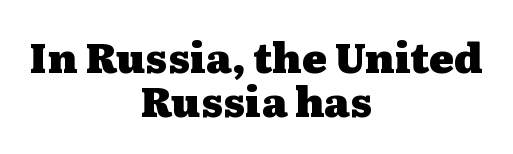
The image shows 41 px heavy, wide serif type, upright; set centered, tight line spacing (1.07x), normal letter spacing, not underlined; medium stroke contrast and a medium x-height.
